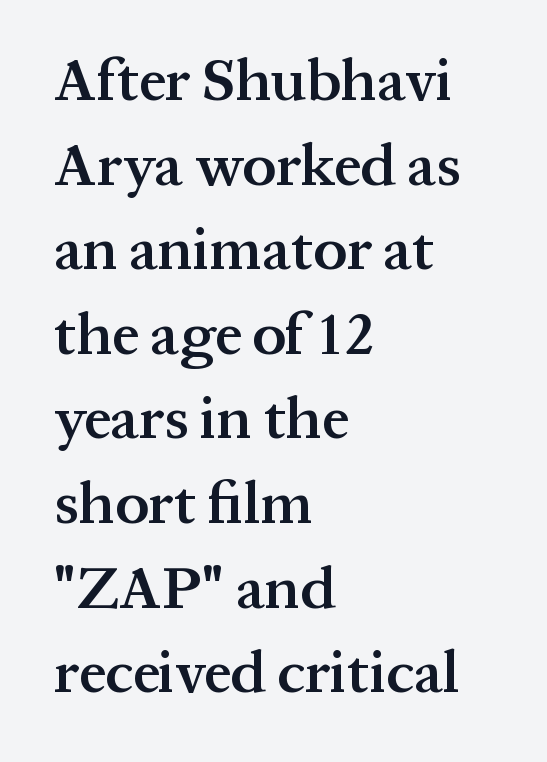
The image shows 60 px semibold serif type, upright; set left-aligned, normal line spacing (1.41x), normal letter spacing, not underlined; medium stroke contrast and a medium x-height.
